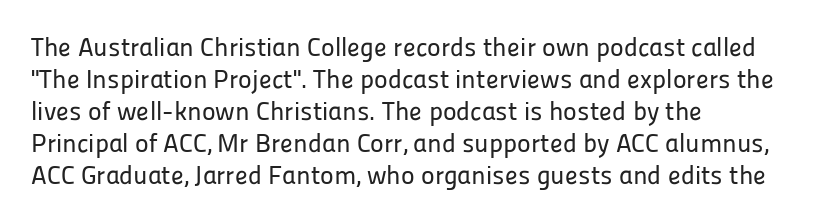
{"italic": "no", "underline": "no", "align": "left", "line_spacing_ratio": 1.23, "letter_spacing": "normal", "letter_spacing_em": 0.0, "glyph_px": 26}
